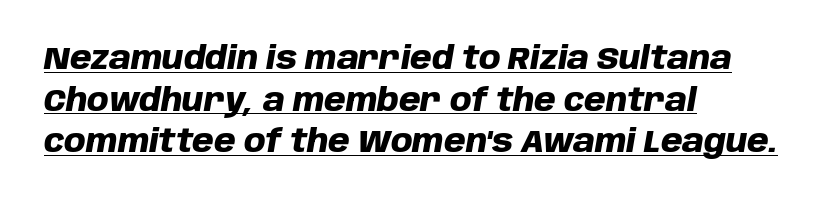
{"italic": "yes", "lean": "right", "slant_degrees": 10, "bold": "yes", "weight": "heavy", "width": "normal", "stroke_contrast": "low", "x_height": "large", "monospaced": "no", "underline": "yes", "align": "left", "line_spacing": "normal", "line_spacing_ratio": 1.34, "letter_spacing": "normal", "letter_spacing_em": 0.0, "glyph_px": 31}
